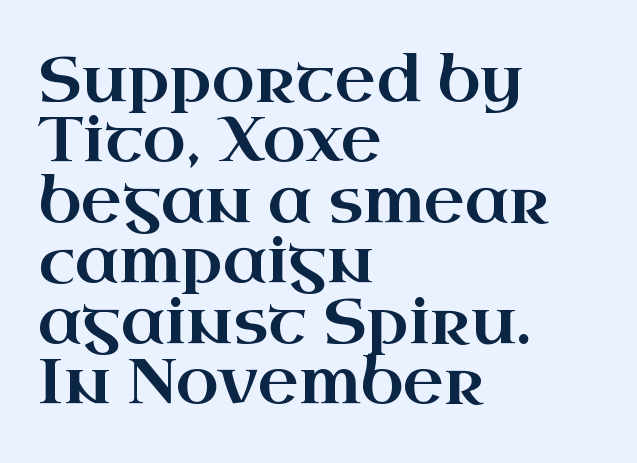
This sample trades vertical openness for compactness between lines. Decoration check: the copy has no underline. The lettering holds an erect, upright posture throughout. Type style note: has serifs. The paragraph shown leans on its left margin. Nobody touched the tracking dial on this one.
